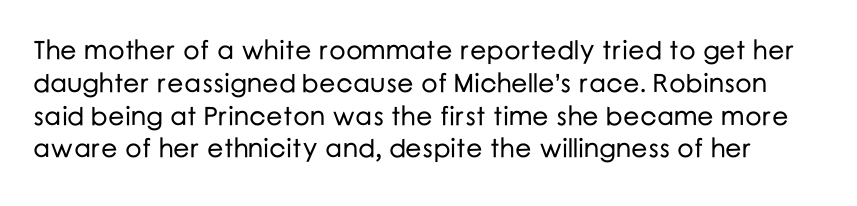
Look at the tracking — it's just the regular setting, nothing added. Posture: upright roman. Beneath every word, the page is bare. The block of text has a typical density, with ordinary space between rows.
